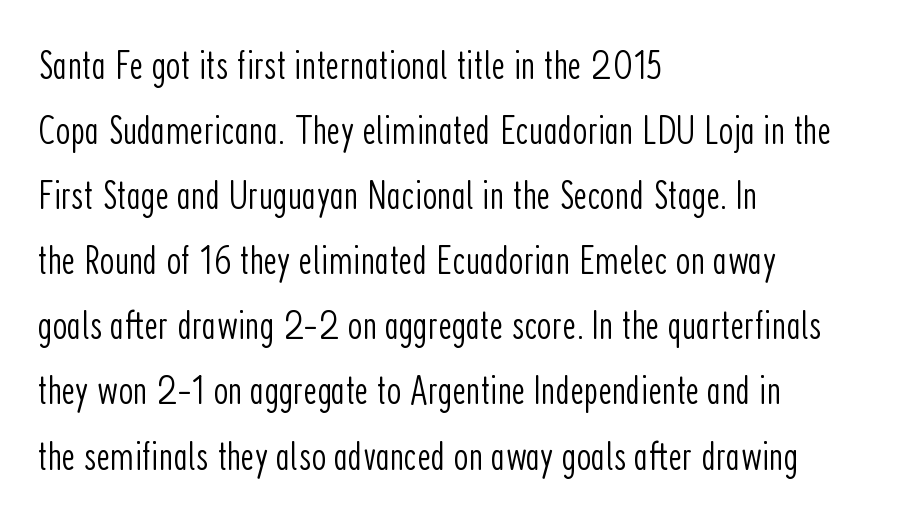
The weight tops out at a normal text grade. Classification — sans serif. A classic flush-left, rag-right setting is used for this passage. In terms of posture, this sample is upright. A typesetter would call this proportional, since set widths differ per character. Is there much room between lines? A standard amount, neither cramped nor airy.
